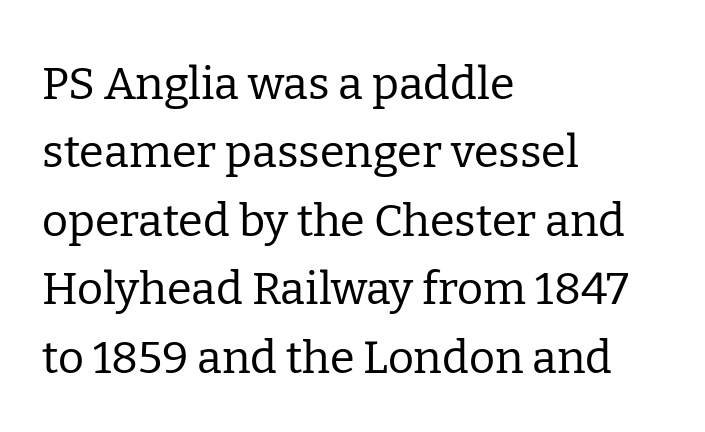
The image shows 45 px regular-weight serif type, upright; set left-aligned, normal line spacing (1.52x), normal letter spacing, not underlined; low stroke contrast and a medium x-height.
